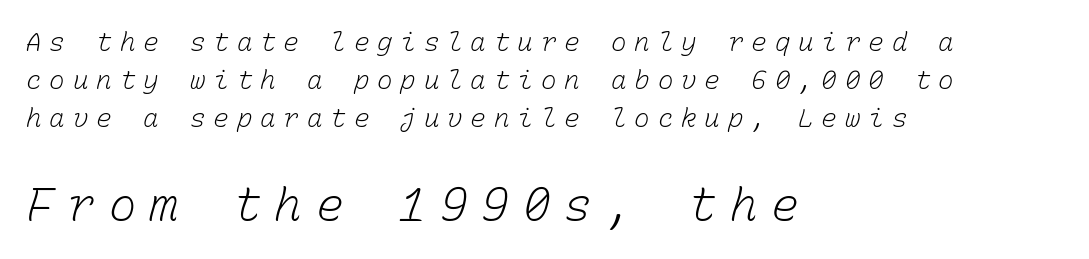
The image shows 46 px light type, monospaced; set left-aligned, normal line spacing (1.46x), unusually wide letter spacing (+0.3 em), not underlined; the second (bottom) block is 1.77x larger; low stroke contrast and a medium x-height.
